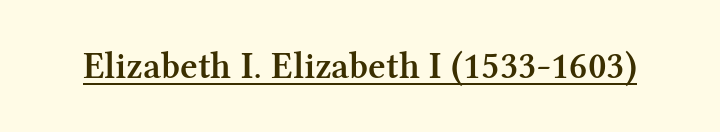
{"serif": "yes", "italic": "no", "bold": "semi", "weight": "semibold", "width": "normal", "stroke_contrast": "medium", "x_height": "medium", "monospaced": "no", "underline": "yes", "letter_spacing": "normal", "letter_spacing_em": 0.0, "glyph_px": 38}
